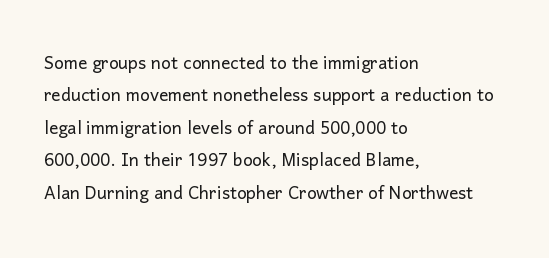
The tracking reads as untouched default to a designer's eye. Layout note: lines flush left. Students, observe: this is what conventionally led text looks like. Underline: absent.
